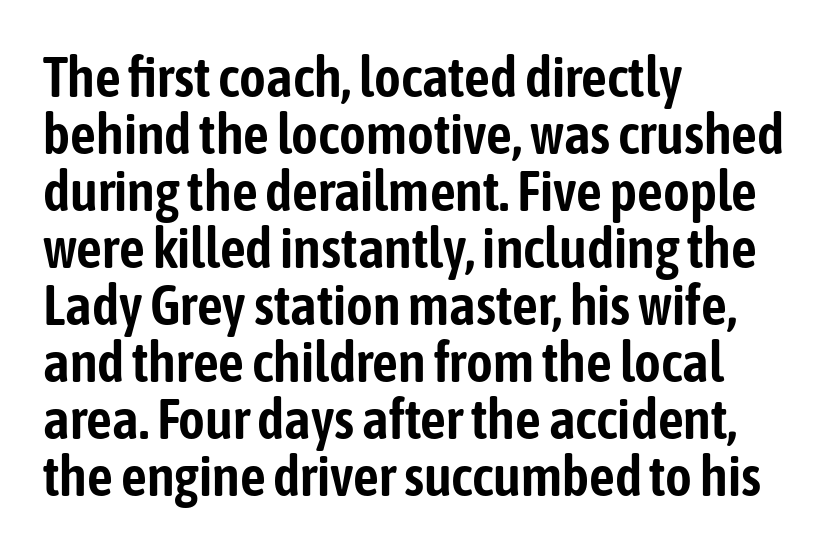
{"serif": "no", "italic": "no", "width": "condensed", "stroke_contrast": "low", "x_height": "medium", "monospaced": "no", "underline": "no", "align": "left", "line_spacing": "tight", "line_spacing_ratio": 1.0, "letter_spacing": "normal", "letter_spacing_em": 0.0, "glyph_px": 57}
